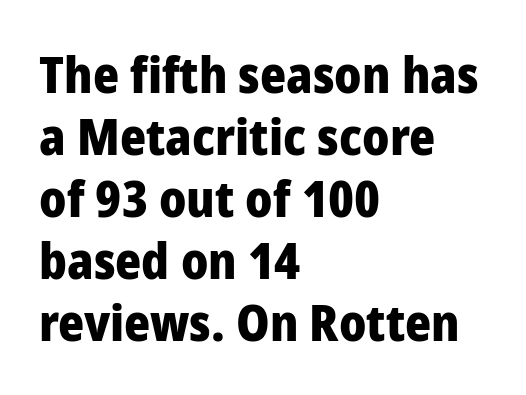
The image shows 50 px heavy sans-serif type, upright; set left-aligned, line spacing 1.24x, normal letter spacing, not underlined; low stroke contrast and a medium x-height.
